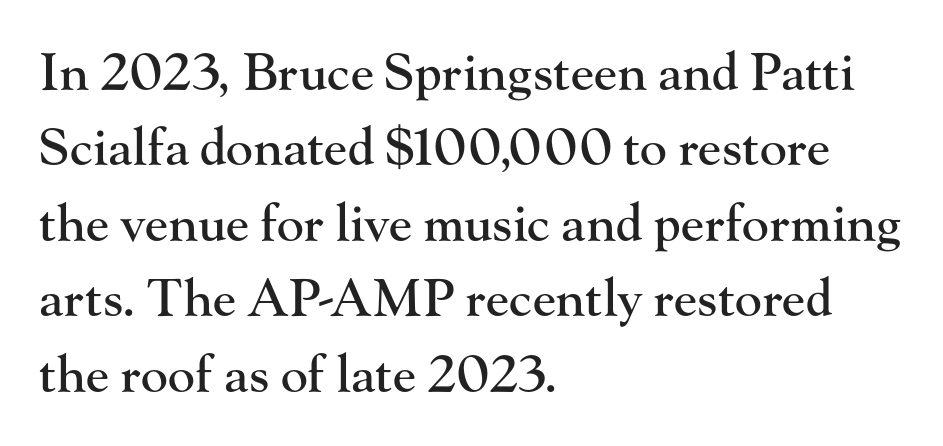
{"serif": "yes", "italic": "no", "width": "normal", "stroke_contrast": "high", "x_height": "small", "monospaced": "no", "underline": "no", "align": "left", "line_spacing": "normal", "line_spacing_ratio": 1.48, "letter_spacing": "normal", "letter_spacing_em": 0.0, "glyph_px": 51}
